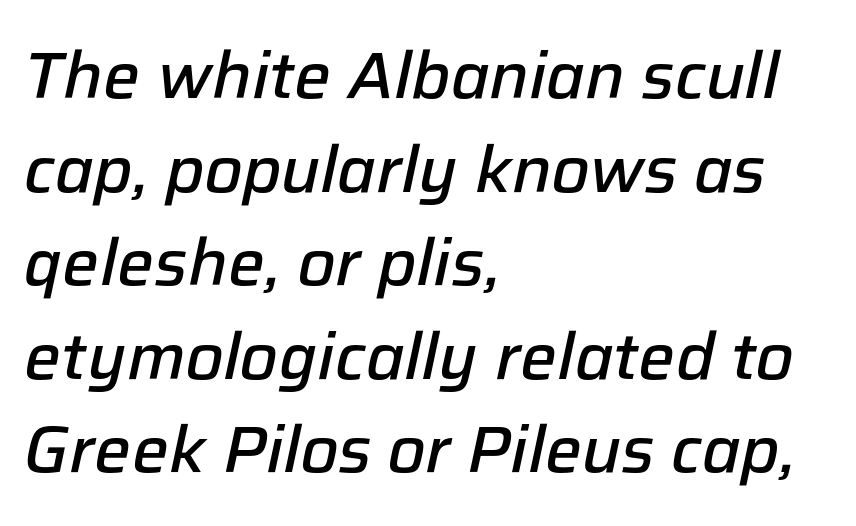
The letters sit at their default tracking, neither squeezed nor spread. I'd describe the lettering as semibold — firm but not a full bold. The strip under each line holds only bare page. The rows are spaced the way most documents space them. Compared with a centered layout, this one pins lines to the left instead. These lines are rendered in a variable-pitch font.
